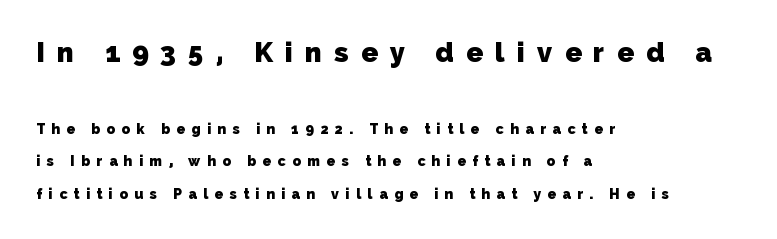
{"bold": "yes", "underline": "no", "align": "left", "line_spacing": "loose", "line_spacing_ratio": 2.31, "letter_spacing": "wide", "letter_spacing_em": 0.46, "larger_block": "first", "size_ratio": 1.93, "glyph_px": 27}
